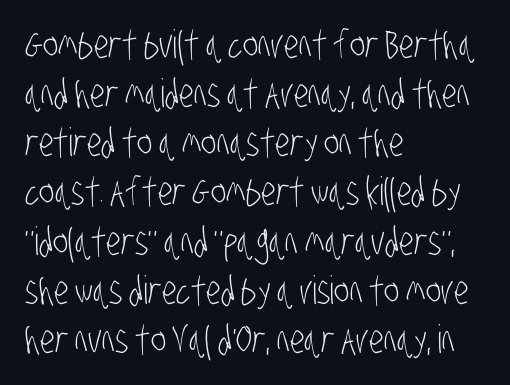
{"serif": "no", "bold": "no", "weight": "light", "width": "condensed", "stroke_contrast": "low", "x_height": "large", "monospaced": "no", "underline": "no", "align": "left", "line_spacing": "normal", "line_spacing_ratio": 1.26, "letter_spacing": "normal", "letter_spacing_em": 0.0, "glyph_px": 39}
